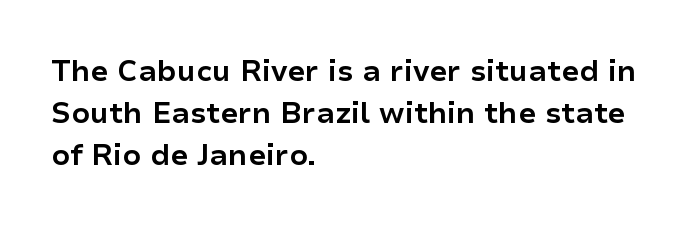
The image shows 29 px bold sans-serif type, upright; set left-aligned, normal line spacing (1.45x), normal letter spacing, not underlined; low stroke contrast and a medium x-height.
